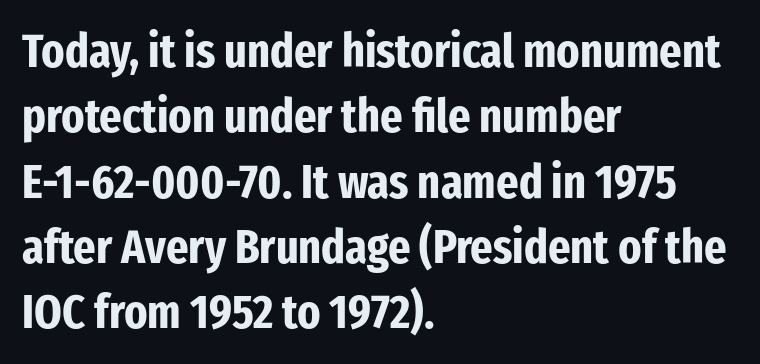
Q: Is the text bold? A: Yes.
Q: Is the text italic (slanted)? A: No, it is upright.
Q: Is the typeface a serif or a sans-serif typeface? A: Sans-serif.
Q: Is the text underlined? A: No.
Q: How is the paragraph aligned? A: Left-aligned.
Q: Is the spacing between letters normal or unusually wide? A: Normal.
Q: Is the spacing between lines tight, normal or loose? A: Normal.
Q: Width (condensed, normal, or wide)? A: Condensed.
Q: Stroke contrast? A: Low.
Q: x-height? A: Medium.
Q: Monospaced? A: No.
